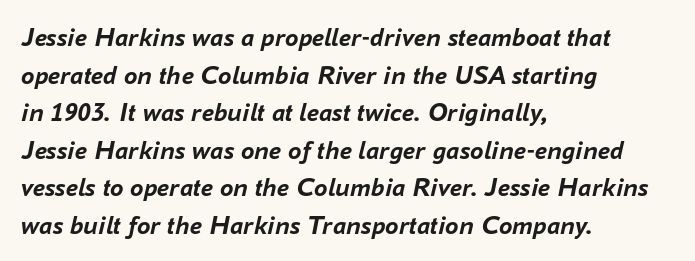
Each line starts at the same left margin while the right side varies. You can tell it's italic because the verticals aren't actually vertical. Quick note: underline off. There is no visible air inserted between adjacent glyphs.
